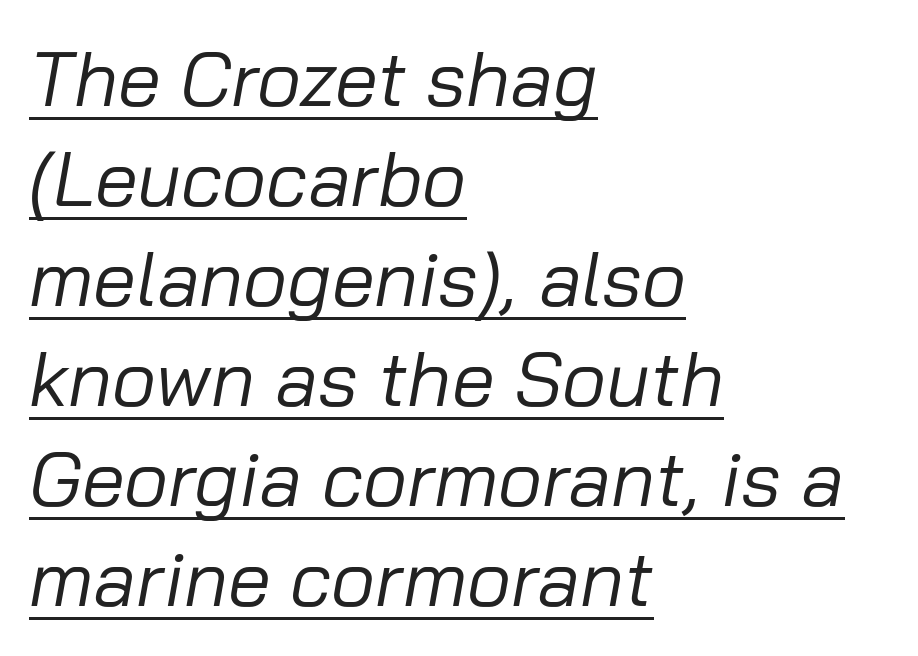
The leading is moderate, giving the passage an even texture. Stroke thickness stays within the range of a standard reading face or lighter. Where is the straight margin? On the left. The rendering uses natural spacing where letterforms have individual widths. The tracking reads as untouched default to a designer's eye. Rendered with sloped, italic letterforms.
